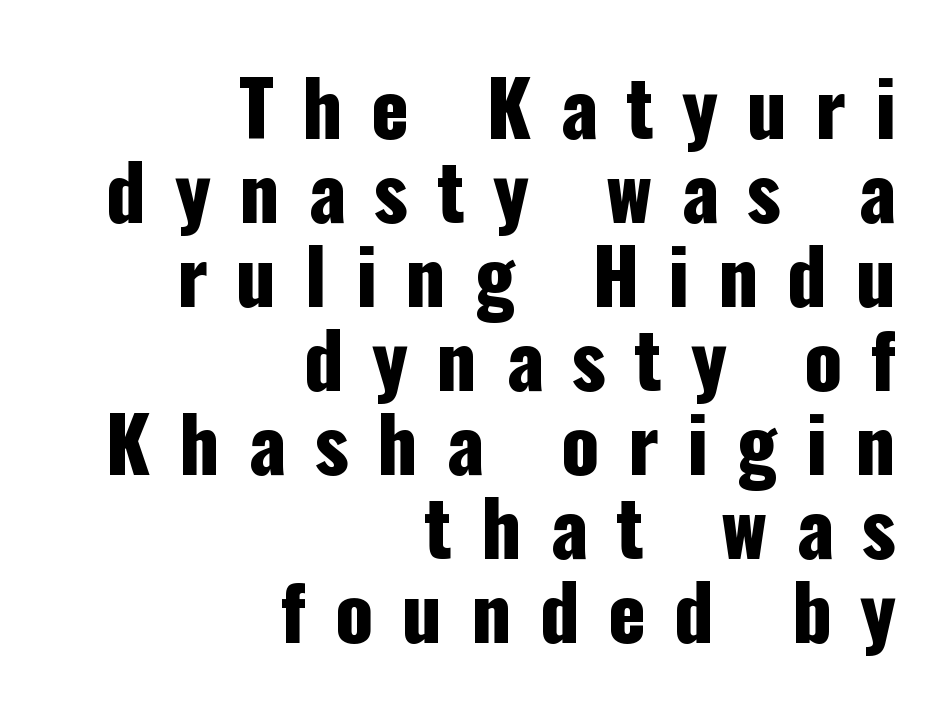
Is there any slant? The stems are plumb. Grotesque or geometric, the face here clearly has no serifs. Observe the wide spacing: letters keep a clear distance from each other. The letters advance in unequal steps, a hallmark of proportional type. Rows of type sit shoulder to shoulder in the vertical direction. A student would call this right alignment; a typographer would say flush right, rag left.
